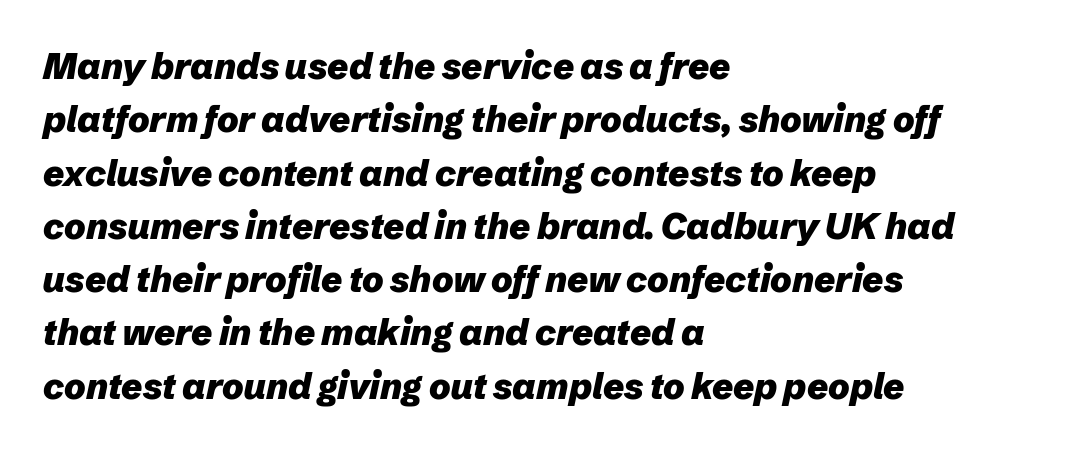
The image shows 36 px heavy type, italic (leaning right); set left-aligned, normal line spacing (1.48x), normal letter spacing, not underlined; low stroke contrast and a medium x-height.
